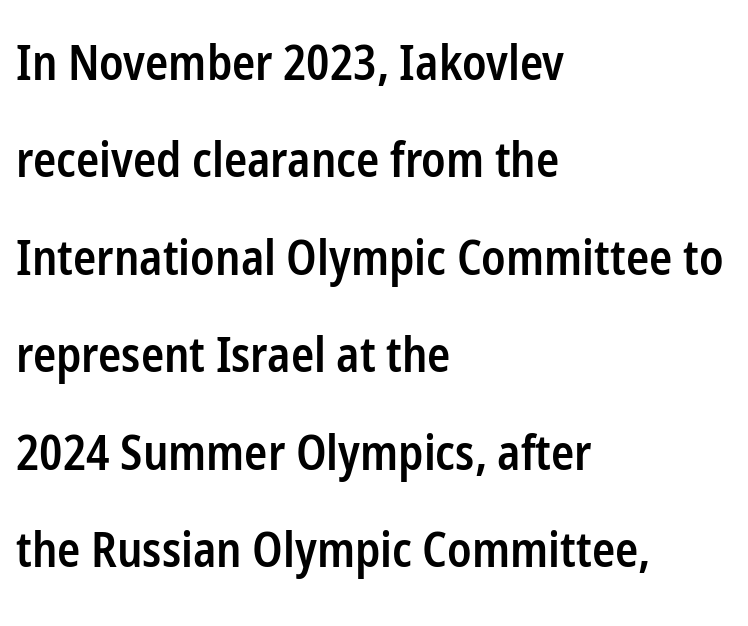
In CSS terms this would be text-align: left. Successive baselines arrive slowly, with a big drop between each. You could not count columns in this text — the font is proportionally spaced. Every letter is mildly thick-stroked: semibold rather than bold.
